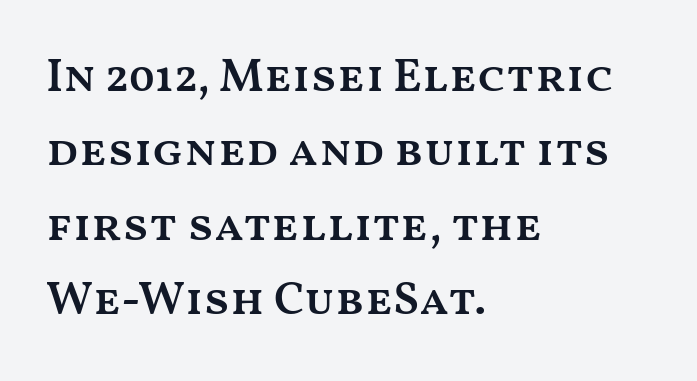
{"italic": "no", "bold": "semi", "weight": "semibold", "width": "wide", "stroke_contrast": "medium", "x_height": "medium", "monospaced": "no", "underline": "no", "align": "left", "line_spacing": "normal", "line_spacing_ratio": 1.58, "letter_spacing": "normal", "letter_spacing_em": 0.0, "glyph_px": 47}
